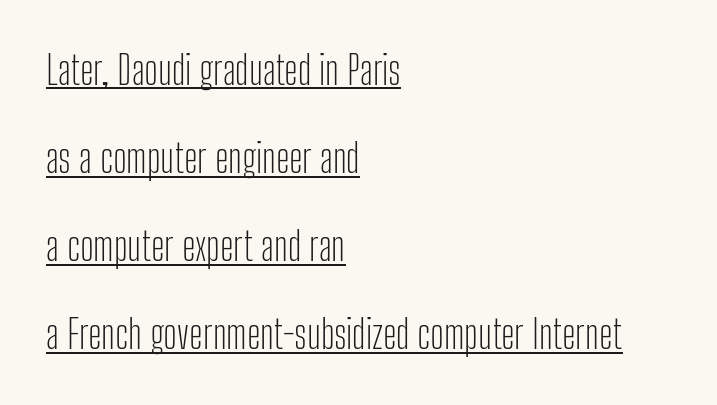
Stems here are at most as thick as an everyday book face. Observe the absence of serifs on each vertical stroke in this sample. You could not count columns in this text — the font is proportionally spaced. Compared with typical body copy, the letter spacing here is the same. The axis of the letterforms is exactly vertical. These lines stack with their left ends in a neat column.
